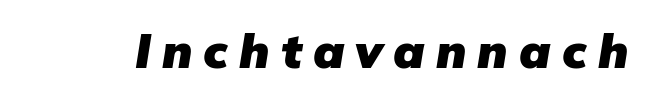
The font is running at its bold setting. The gaps between neighbouring characters are conspicuously large. Grotesque or geometric, the face here clearly has no serifs. Bare-footed words on every line.
